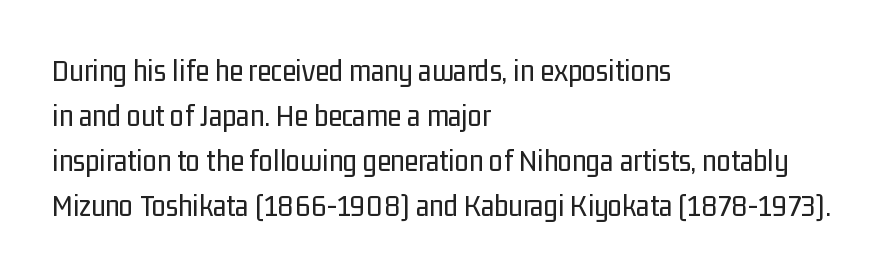
Q: Is the text bold? A: No.
Q: Is the text italic (slanted)? A: No, it is upright.
Q: Is the typeface a serif or a sans-serif typeface? A: Sans-serif.
Q: Is the text underlined? A: No.
Q: How is the paragraph aligned? A: Left-aligned.
Q: Is the spacing between letters normal or unusually wide? A: Normal.
Q: Is the spacing between lines tight, normal or loose? A: Normal.
Q: Width (condensed, normal, or wide)? A: Condensed.
Q: Stroke contrast? A: Low.
Q: x-height? A: Medium.
Q: Monospaced? A: No.
